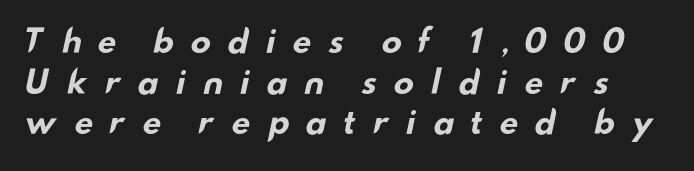
The image shows 31 px bold, wide sans-serif type; set normal line spacing (1.31x), unusually wide letter spacing (+0.48 em), not underlined; low stroke contrast and a small x-height.
